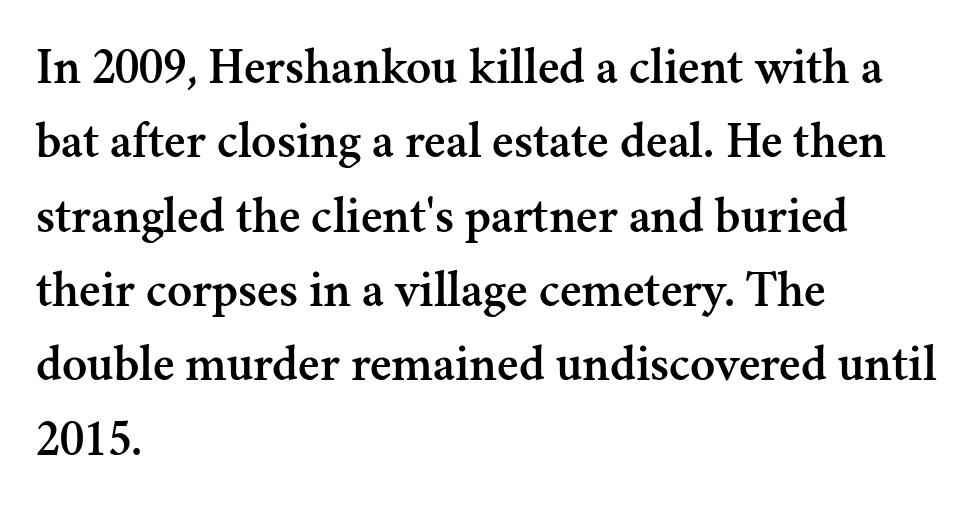
The image shows 52 px serif type, upright; set left-aligned, normal line spacing (1.43x), normal letter spacing, not underlined; medium stroke contrast and a small x-height.
